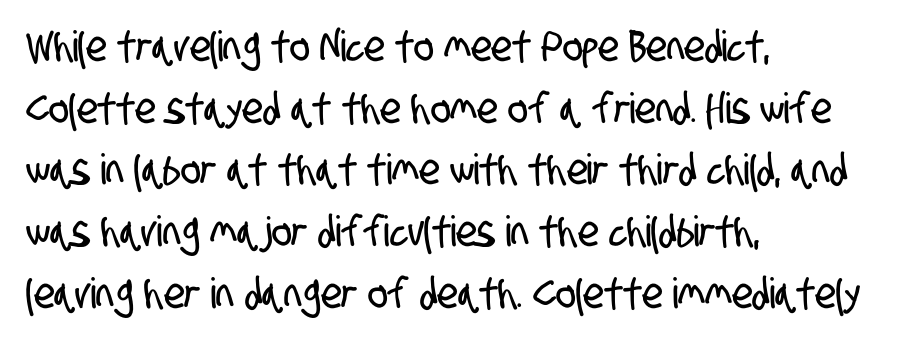
Q: Is the typeface a serif or a sans-serif typeface? A: Sans-serif.
Q: Is the text underlined? A: No.
Q: How is the paragraph aligned? A: Left-aligned.
Q: Is the spacing between letters normal or unusually wide? A: Normal.
Q: Is the spacing between lines tight, normal or loose? A: Normal.
Q: Width (condensed, normal, or wide)? A: Condensed.
Q: Stroke contrast? A: Low.
Q: x-height? A: Large.
Q: Monospaced? A: No.
